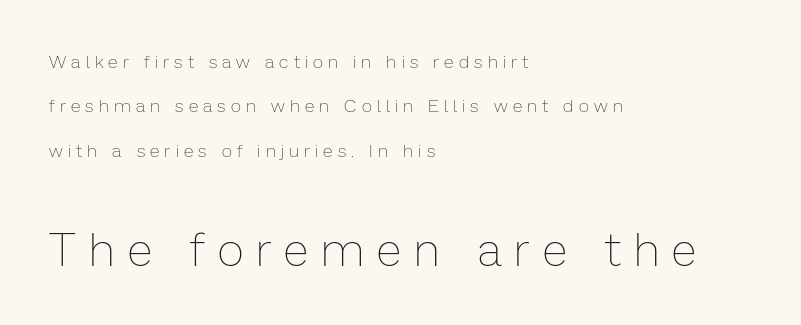
Q: Is the text bold? A: No.
Q: Is the text italic (slanted)? A: No, it is upright.
Q: Is the text underlined? A: No.
Q: How is the paragraph aligned? A: Left-aligned.
Q: Is the spacing between letters normal or unusually wide? A: Unusually wide.
Q: Is the spacing between lines tight, normal or loose? A: Loose.
Q: Which block of text is set in a larger size, the first (top) or the second (bottom)? A: The second (bottom) one.
Q: Width (condensed, normal, or wide)? A: Normal.
Q: Stroke contrast? A: Low.
Q: x-height? A: Medium.
Q: Monospaced? A: No.
